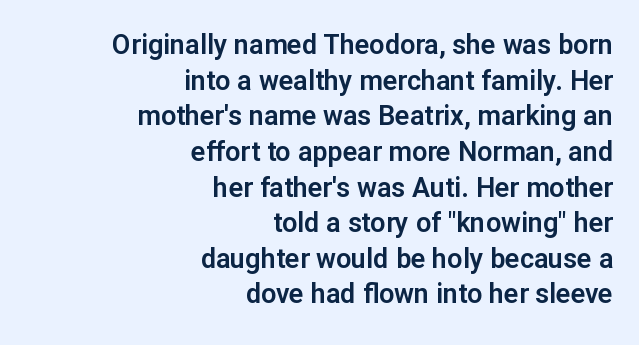
The image shows 27 px text type, upright; set right-aligned, normal line spacing (1.32x), normal letter spacing, not underlined.
